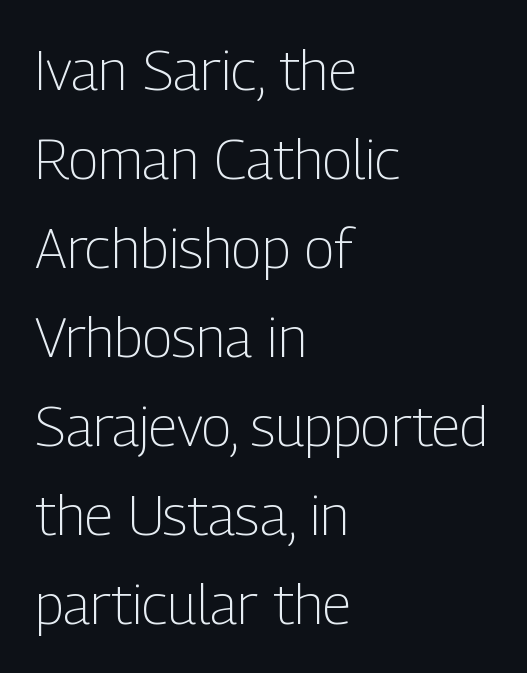
{"serif": "no", "italic": "no", "bold": "no", "weight": "light", "width": "condensed", "stroke_contrast": "low", "x_height": "medium", "monospaced": "no", "underline": "no", "align": "left", "line_spacing": "normal", "line_spacing_ratio": 1.59, "letter_spacing": "normal", "letter_spacing_em": 0.0, "glyph_px": 56}
